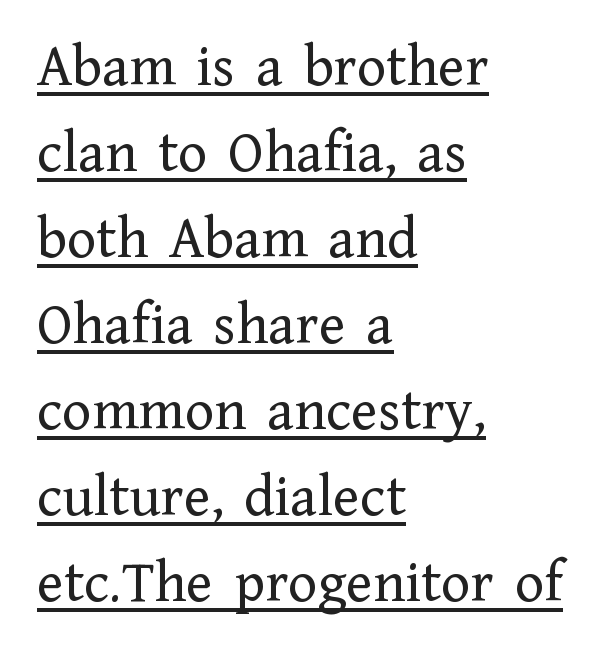
The image shows 61 px regular-weight serif type, upright; set left-aligned, normal line spacing (1.41x), normal letter spacing, underlined; low stroke contrast and a medium x-height.
